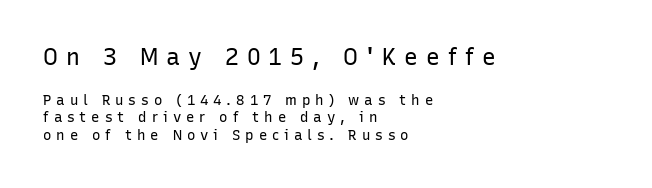
{"italic": "no", "bold": "no", "underline": "no", "align": "left", "line_spacing": "normal", "line_spacing_ratio": 1.27, "letter_spacing": "wide", "letter_spacing_em": 0.35, "larger_block": "first", "size_ratio": 1.64, "glyph_px": 23}
